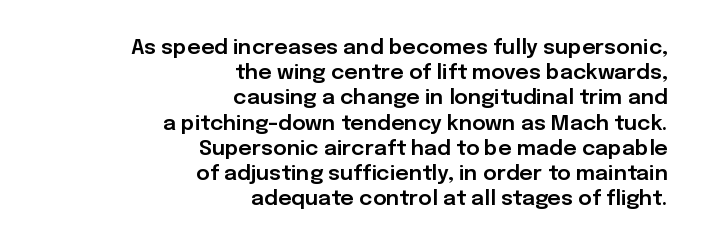
Descender tails drop into unmarked territory. The lines are quadded right. This sample uses an upright cut, with every glyph sitting square on the baseline. The passage shown has conventional tracking throughout.
